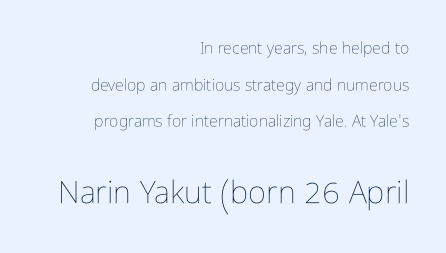
Baseline-to-baseline distance is far greater than the letter height. The rendering keeps characters at their native spacing. Think of a printed novel: that variable character pitch is what you see here. Does the bottom block carry the larger type? Yes, it does.
